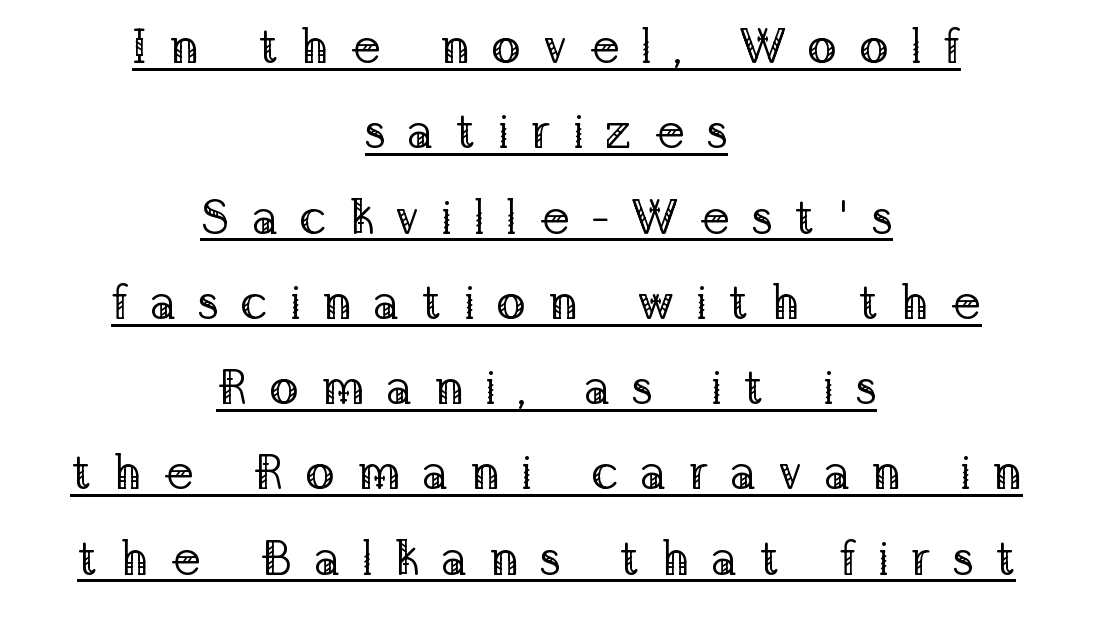
This sample uses a serif face. Display-style spreading of the glyphs; the letterfit is very open. The words here are underlined. Each stroke keeps to a modest, everyday thickness or less. The rag falls on both sides of this text block equally. The rendering uses natural spacing where letterforms have individual widths.
